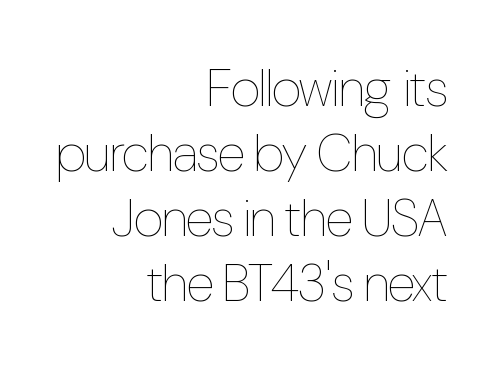
Horizontally, the lines are justified to the trailing edge only. The letters advance in unequal steps, a hallmark of proportional type. Ordinary non-slanted type is in use. These glyphs show unthickened strokes, regular width or finer. Is the letter spacing exaggerated? No — it looks like the ordinary default.
